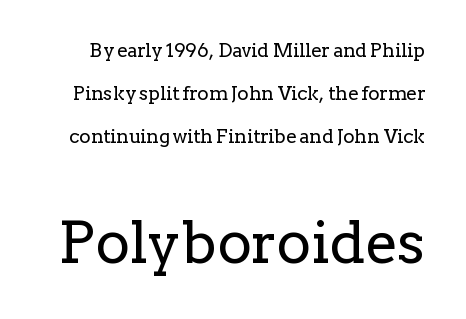
The image shows 58 px regular-weight serif type, upright; set loose line spacing (2.27x), normal letter spacing, not underlined; the second (bottom) block is 3.05x larger; low stroke contrast and a medium x-height.
